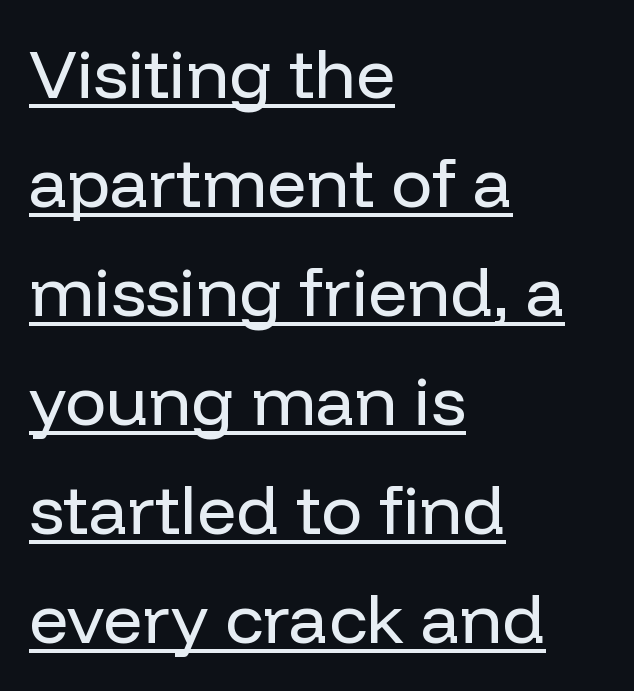
Words appear dense and cohesive because spacing is normal. Note: no serifs on the glyphs. If you measured baseline to baseline, you'd find a middling distance. Line beginnings align vertically; line endings do not. This rendering features underlined lettering. The axis of the letterforms is exactly vertical.
